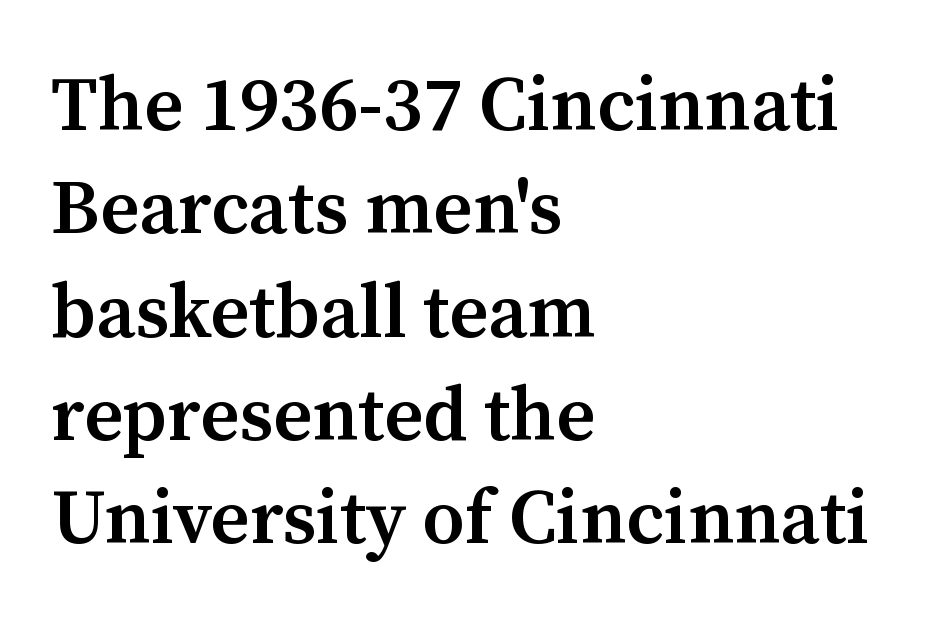
The characters look somewhat weighty, a semibold short of true bold. Each letter's strokes conclude with small projecting serifs. Each row of text sits above clean, open space. The face used here is proportionally spaced, like ordinary book or web type.
